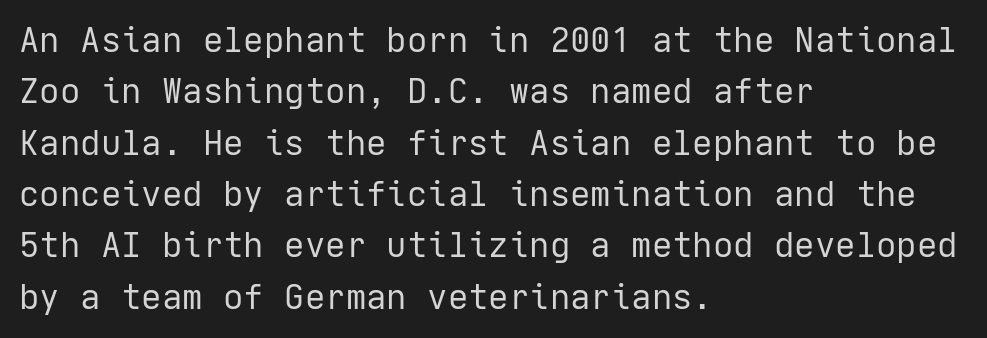
The image shows 34 px regular-weight sans-serif type, upright; set left-aligned, normal line spacing (1.51x), normal letter spacing, not underlined; low stroke contrast and a medium x-height.
